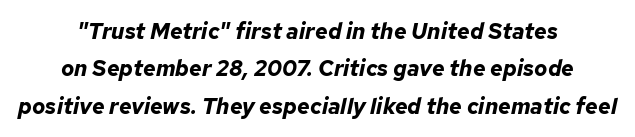
The image shows 22 px bold type, italic (leaning right); set centered, normal line spacing (1.7x), normal letter spacing, not underlined.
